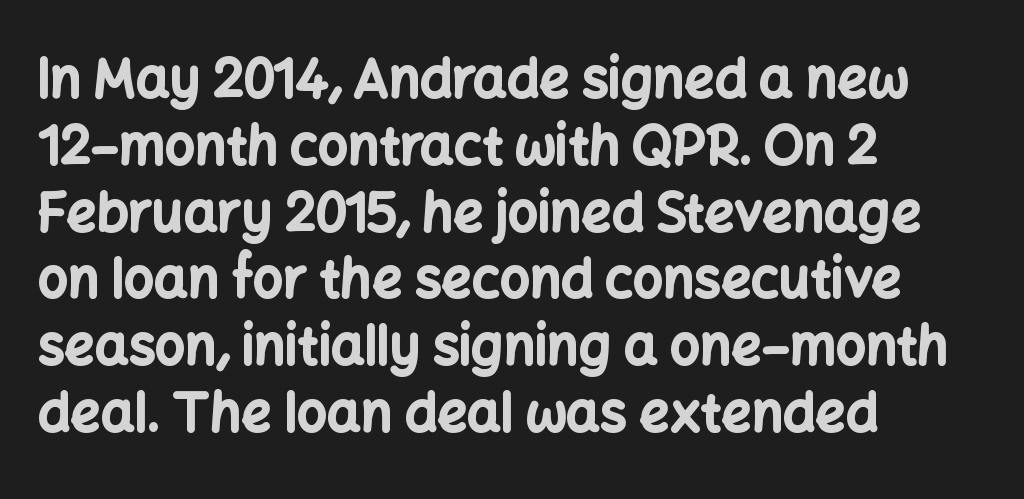
The image shows 53 px bold sans-serif type, upright; set left-aligned, normal line spacing (1.26x), normal letter spacing, not underlined; low stroke contrast and a medium x-height.
